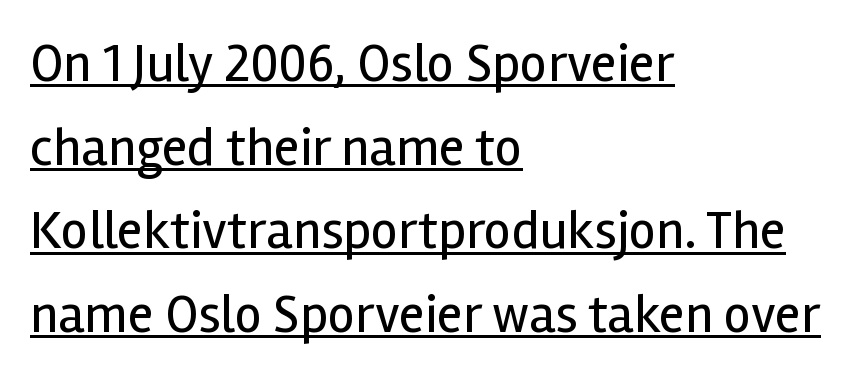
Q: Is the text bold? A: No.
Q: Is the text italic (slanted)? A: No, it is upright.
Q: Is the typeface a serif or a sans-serif typeface? A: Sans-serif.
Q: Is the text underlined? A: Yes.
Q: How is the paragraph aligned? A: Left-aligned.
Q: Is the spacing between letters normal or unusually wide? A: Normal.
Q: Is the spacing between lines tight, normal or loose? A: Normal.
Q: Width (condensed, normal, or wide)? A: Normal.
Q: x-height? A: Medium.
Q: Monospaced? A: No.
